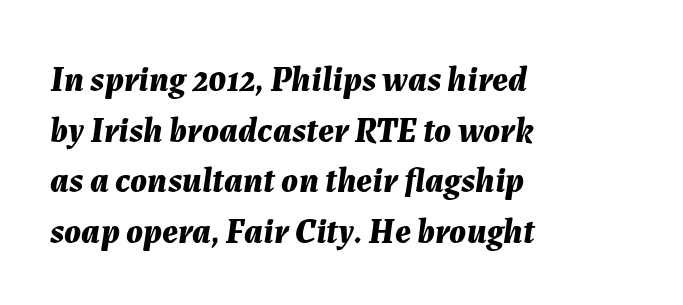
Horizontal bands of white between lines are of average thickness. Notice how the stems are inclined rather than vertical — that's the hallmark of italics. Reading down the block, your eye returns to a fixed left position each line. A typesetter would call this proportional, since set widths differ per character.
